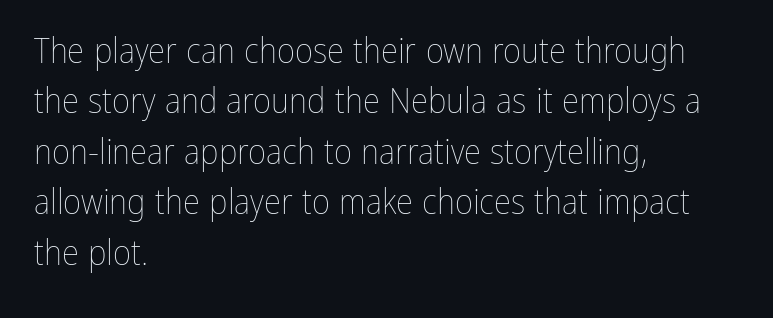
{"italic": "no", "bold": "no", "weight": "thin", "width": "condensed", "stroke_contrast": "low", "x_height": "medium", "monospaced": "no", "underline": "no", "align": "left", "line_spacing": "normal", "line_spacing_ratio": 1.44, "letter_spacing": "normal", "letter_spacing_em": 0.0, "glyph_px": 35}
